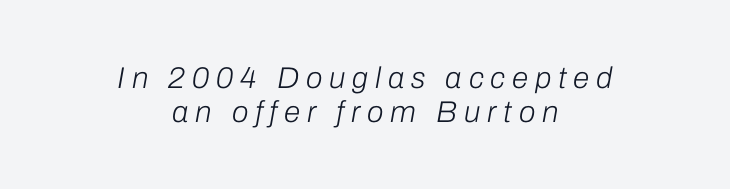
{"italic": "yes", "lean": "right", "slant_degrees": 10, "bold": "no", "weight": "light", "width": "normal", "stroke_contrast": "low", "x_height": "medium", "monospaced": "no", "underline": "no", "align": "center", "line_spacing": "tight", "line_spacing_ratio": 1.13, "letter_spacing": "wide", "letter_spacing_em": 0.23, "glyph_px": 30}
